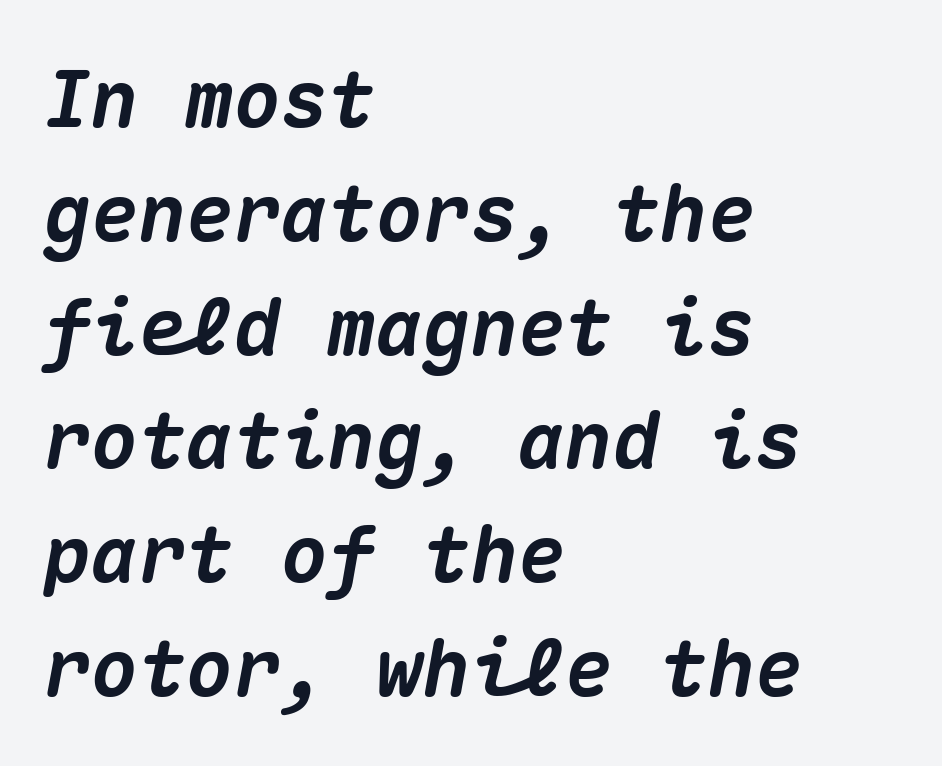
The image shows 79 px heavy type, italic (leaning right), monospaced; set left-aligned, normal line spacing (1.44x), normal letter spacing, not underlined; medium stroke contrast and a medium x-height.
